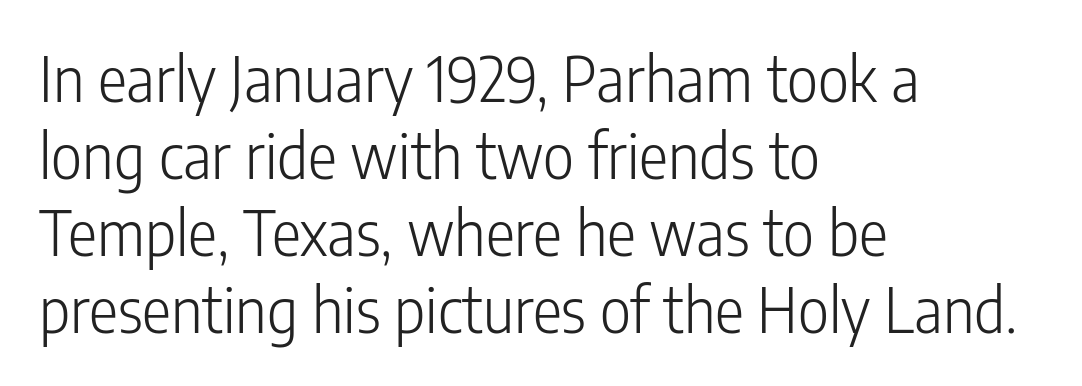
Q: Is the text bold? A: No.
Q: Is the text italic (slanted)? A: No, it is upright.
Q: Is the typeface a serif or a sans-serif typeface? A: Sans-serif.
Q: Is the text underlined? A: No.
Q: How is the paragraph aligned? A: Left-aligned.
Q: Is the spacing between letters normal or unusually wide? A: Normal.
Q: Is the spacing between lines tight, normal or loose? A: Normal.
Q: Width (condensed, normal, or wide)? A: Condensed.
Q: Stroke contrast? A: Low.
Q: x-height? A: Medium.
Q: Monospaced? A: No.
